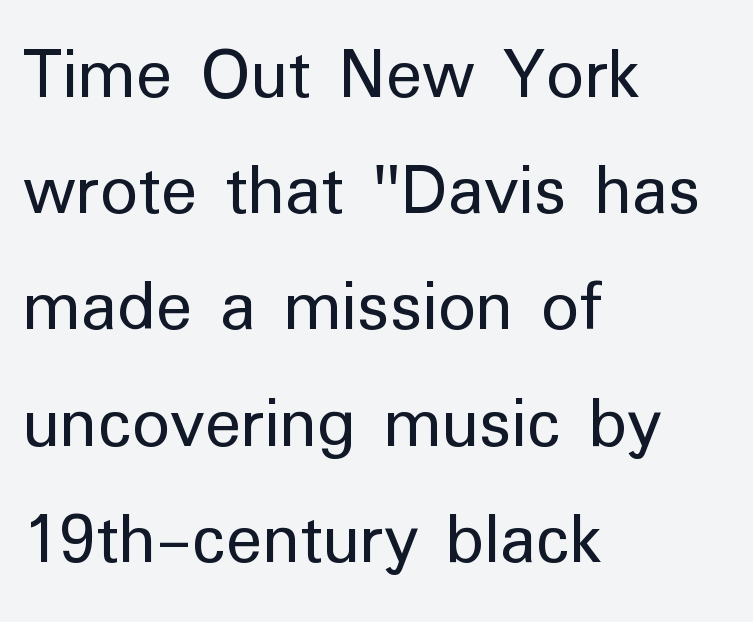
Q: Is the text bold? A: No.
Q: Is the text italic (slanted)? A: No, it is upright.
Q: Is the typeface a serif or a sans-serif typeface? A: Sans-serif.
Q: Is the text underlined? A: No.
Q: How is the paragraph aligned? A: Left-aligned.
Q: Is the spacing between letters normal or unusually wide? A: Normal.
Q: Is the spacing between lines tight, normal or loose? A: Normal.
Q: Width (condensed, normal, or wide)? A: Normal.
Q: Stroke contrast? A: Low.
Q: x-height? A: Medium.
Q: Monospaced? A: No.
